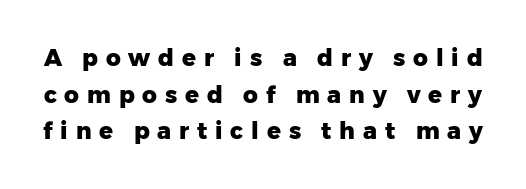
{"italic": "no", "bold": "yes", "underline": "no", "line_spacing": "normal", "line_spacing_ratio": 1.59, "letter_spacing": "wide", "letter_spacing_em": 0.34, "glyph_px": 23}
